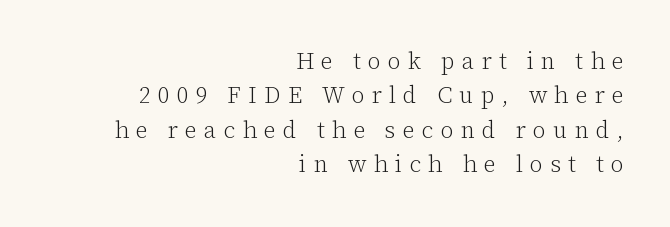
{"italic": "no", "bold": "no", "underline": "no", "align": "right", "line_spacing": "normal", "line_spacing_ratio": 1.5, "letter_spacing": "wide", "letter_spacing_em": 0.31, "glyph_px": 23}
